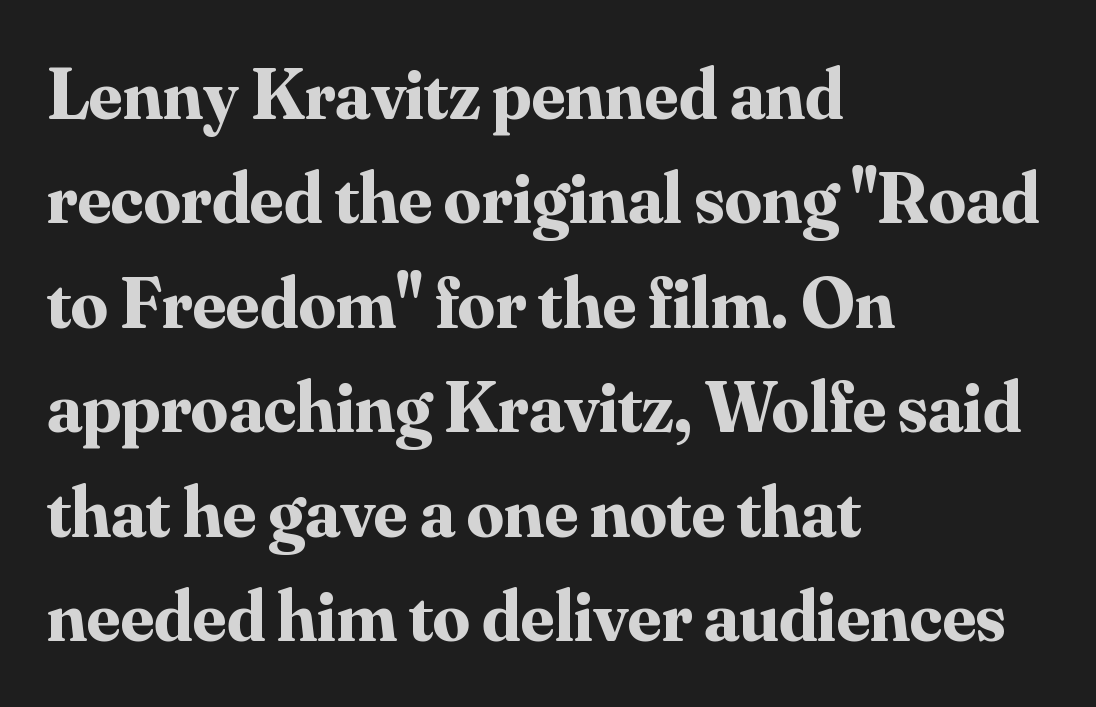
This sample uses an upright cut, with every glyph sitting square on the baseline. A student would call this left alignment; a typographer would say flush left, rag right. Observe the ordinary spacing: letters are neighbours, not strangers. These words are printed bold, with thick strokes throughout. Old-style or modern, the face here clearly has serifs.
